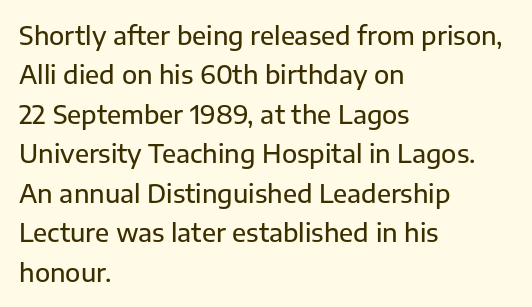
The image shows 25 px text type, upright; set left-aligned, normal line spacing (1.58x), normal letter spacing, not underlined.
